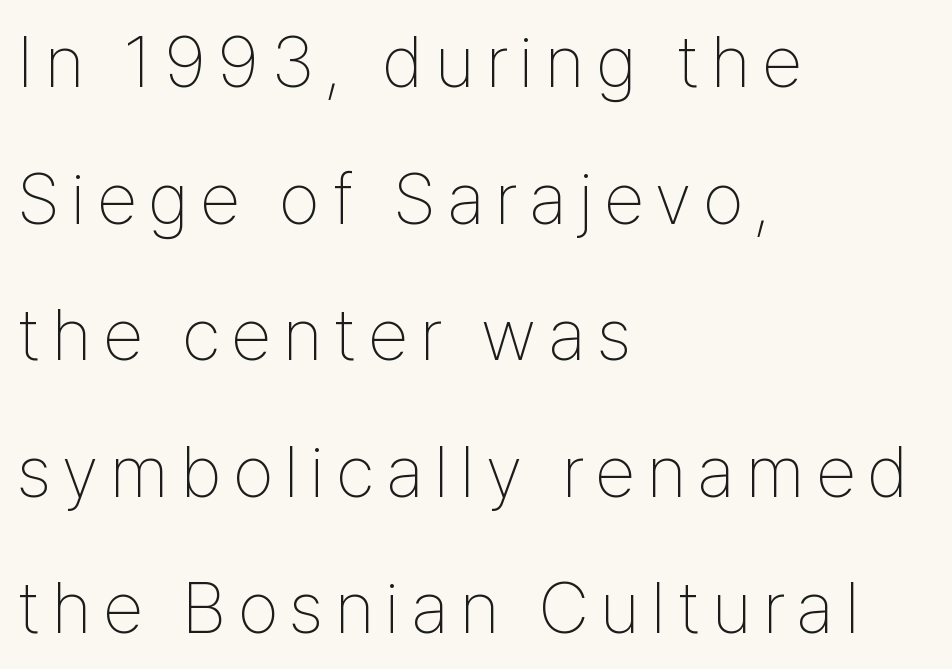
{"serif": "no", "italic": "no", "bold": "no", "weight": "thin", "width": "condensed", "stroke_contrast": "low", "x_height": "medium", "monospaced": "no", "underline": "no", "align": "left", "line_spacing_ratio": 1.87, "glyph_px": 73}
